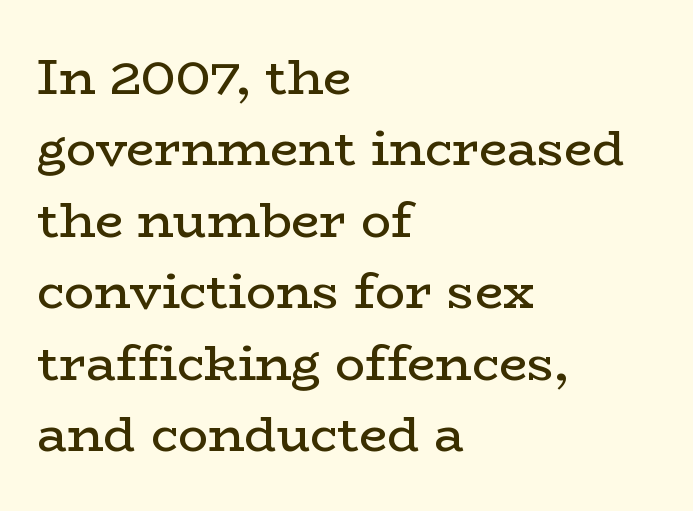
The image shows 50 px regular-weight, wide serif type, upright; set left-aligned, normal line spacing (1.43x), normal letter spacing, not underlined; low stroke contrast and a medium x-height.
